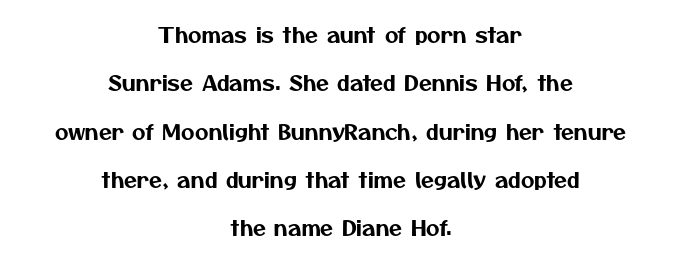
The image shows 21 px text type; set centered, loose line spacing (2.3x), normal letter spacing, not underlined.
